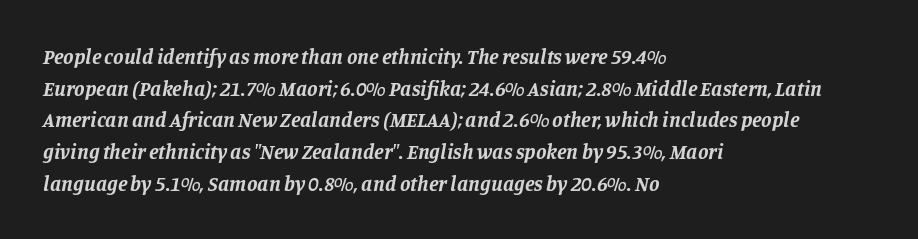
The image shows 21 px bold type, italic (leaning right); set left-aligned, normal line spacing (1.51x), normal letter spacing, not underlined.
